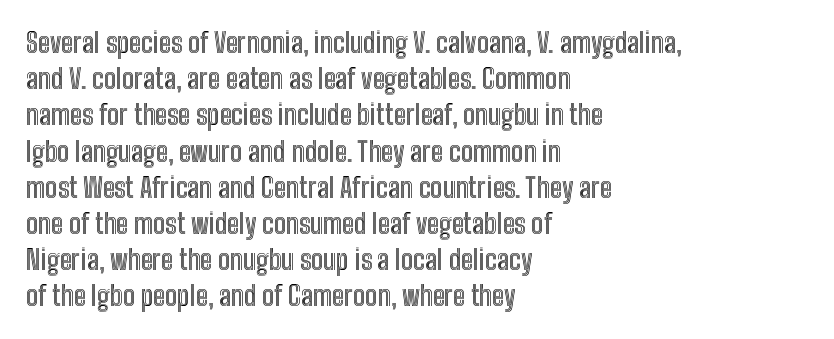
A normal amount of white space separates one row of letters from the next. Rendered with straight, roman letterforms. Rule under the text: the space is simply empty. Glyph-to-glyph distance matches everyday printed text. Horizontal alignment here is leftward, the default for most running prose.
